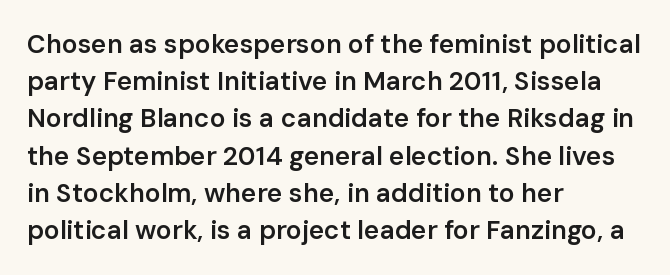
Q: Is the text bold? A: Semi-bold.
Q: Is the text italic (slanted)? A: No, it is upright.
Q: Is the text underlined? A: No.
Q: How is the paragraph aligned? A: Left-aligned.
Q: Is the spacing between letters normal or unusually wide? A: Normal.
Q: Is the spacing between lines tight, normal or loose? A: Normal.
